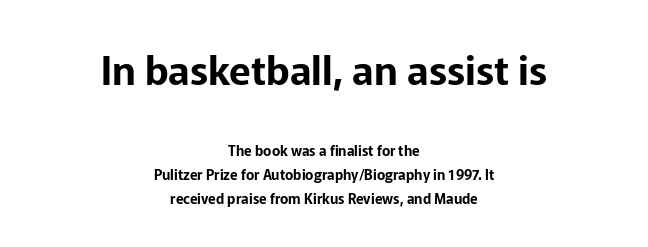
{"serif": "no", "italic": "no", "width": "normal", "stroke_contrast": "low", "x_height": "medium", "monospaced": "no", "underline": "no", "align": "center", "line_spacing_ratio": 1.72, "letter_spacing": "normal", "letter_spacing_em": 0.0, "larger_block": "first", "size_ratio": 2.86, "glyph_px": 40}
